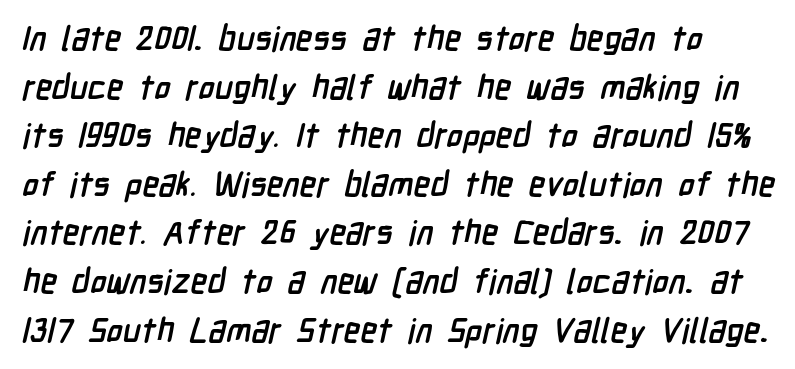
{"serif": "no", "bold": "yes", "weight": "semibold", "width": "condensed", "stroke_contrast": "low", "x_height": "medium", "monospaced": "no", "underline": "no", "line_spacing": "normal", "line_spacing_ratio": 1.43, "letter_spacing": "normal", "letter_spacing_em": 0.0, "glyph_px": 34}
